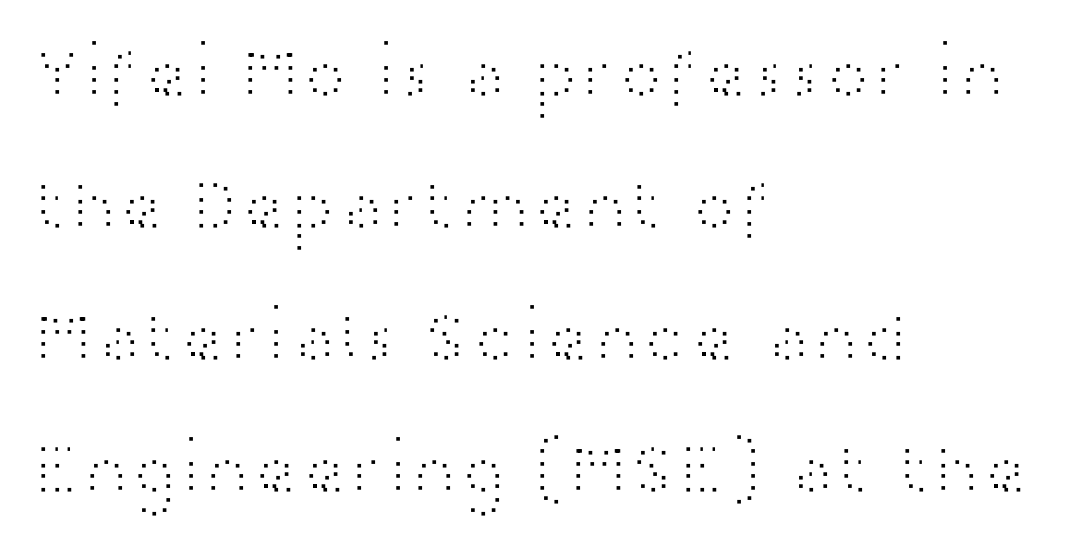
The image shows 73 px light, wide sans-serif type, upright; set left-aligned, line spacing 1.81x, normal letter spacing, not underlined; high stroke contrast and a medium x-height.
